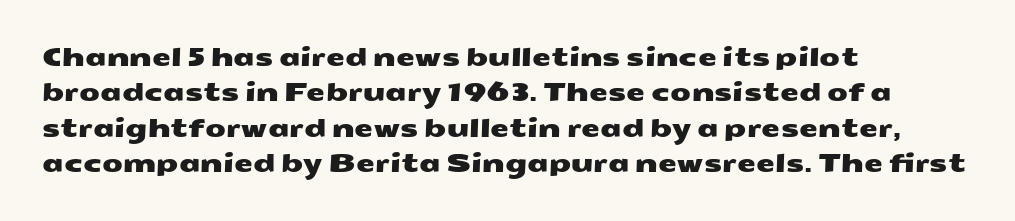
{"underline": "no", "align": "left", "line_spacing": "normal", "line_spacing_ratio": 1.47, "letter_spacing": "normal", "letter_spacing_em": 0.0, "glyph_px": 24}
